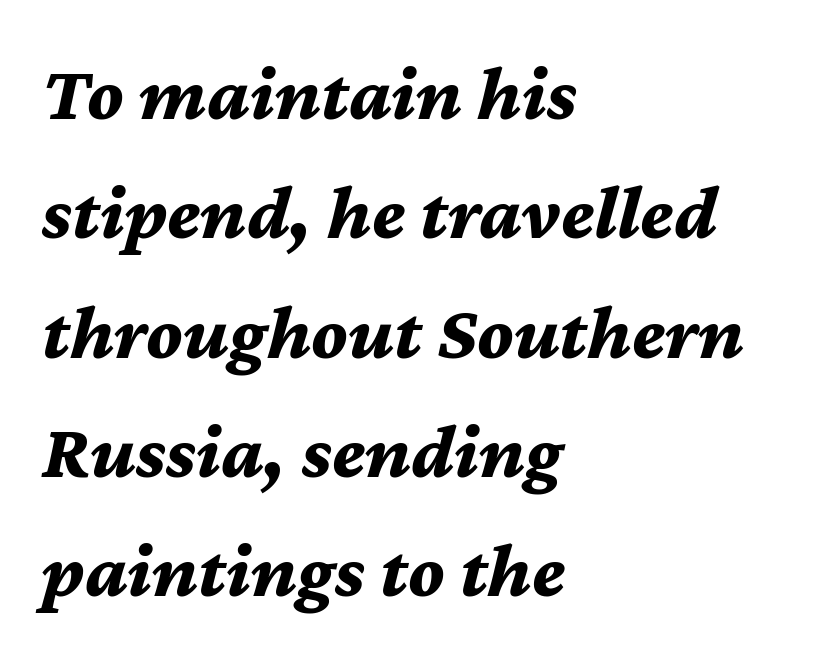
The image shows 78 px bold type, italic (leaning right); set left-aligned, normal line spacing (1.53x), normal letter spacing, not underlined; medium stroke contrast and a medium x-height.
